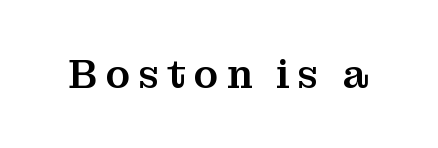
The image shows 40 px serif type, upright; set unusually wide letter spacing (+0.2 em), not underlined; medium stroke contrast and a medium x-height.
